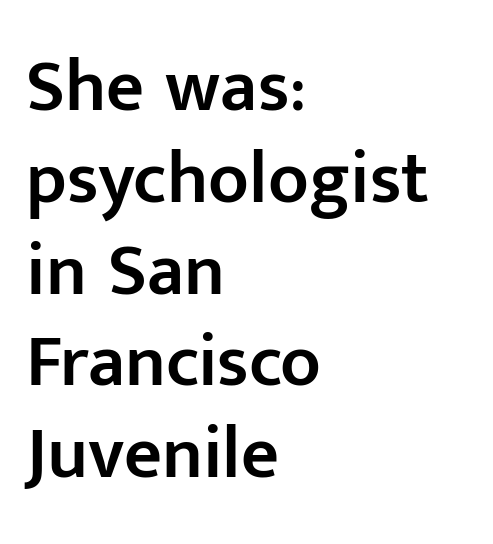
{"serif": "no", "italic": "no", "bold": "semi", "weight": "semibold", "width": "normal", "stroke_contrast": "low", "x_height": "medium", "monospaced": "no", "underline": "no", "align": "left", "line_spacing_ratio": 1.24, "letter_spacing": "normal", "letter_spacing_em": 0.0, "glyph_px": 74}
